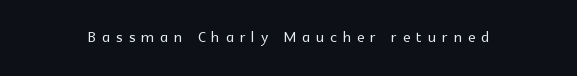
The passage shown is not underscored anywhere. The letters are spread apart with noticeably loose tracking. This sample uses an upright cut, with every glyph sitting square on the baseline.
